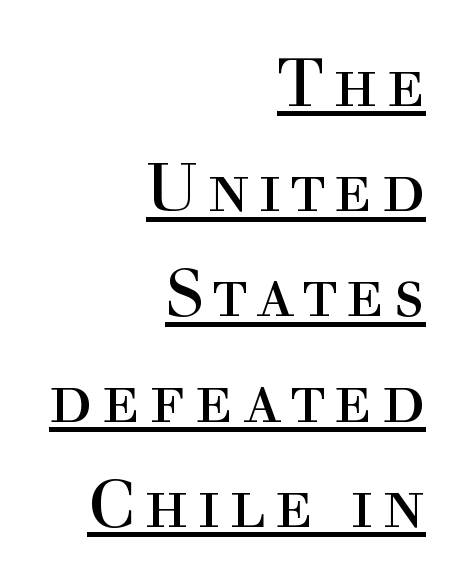
On a weight scale, this lands at 450 or below. The text block is weighted toward the right margin, trailing off unevenly leftward. The lettering stays uniformly vertical, giving the passage a roman look. The string is rendered with underlining switched on.
